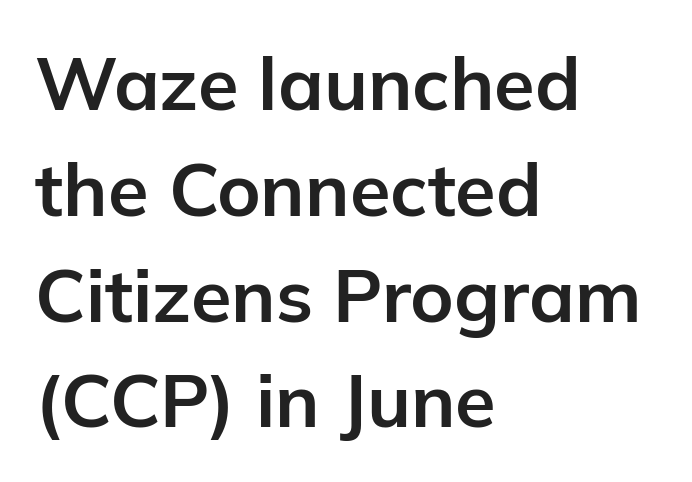
Q: Is the text bold? A: Yes.
Q: Is the text italic (slanted)? A: No, it is upright.
Q: Is the typeface a serif or a sans-serif typeface? A: Sans-serif.
Q: Is the text underlined? A: No.
Q: How is the paragraph aligned? A: Left-aligned.
Q: Is the spacing between letters normal or unusually wide? A: Normal.
Q: Is the spacing between lines tight, normal or loose? A: Normal.
Q: Width (condensed, normal, or wide)? A: Normal.
Q: Stroke contrast? A: Low.
Q: x-height? A: Medium.
Q: Monospaced? A: No.
